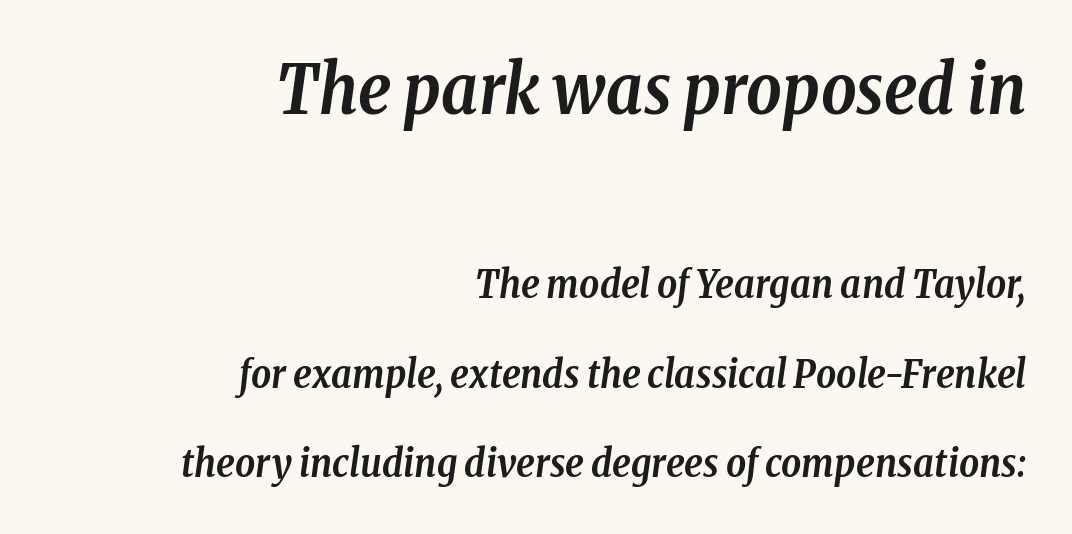
Q: Is the text bold? A: Yes.
Q: Is the text italic (slanted)? A: Yes, it leans right by about 8 degrees.
Q: Is the typeface a serif or a sans-serif typeface? A: Serif.
Q: Is the text underlined? A: No.
Q: How is the paragraph aligned? A: Right-aligned.
Q: Is the spacing between letters normal or unusually wide? A: Normal.
Q: Is the spacing between lines tight, normal or loose? A: Loose.
Q: Which block of text is set in a larger size, the first (top) or the second (bottom)? A: The first (top) one.
Q: Width (condensed, normal, or wide)? A: Condensed.
Q: Stroke contrast? A: Low.
Q: x-height? A: Medium.
Q: Monospaced? A: No.
